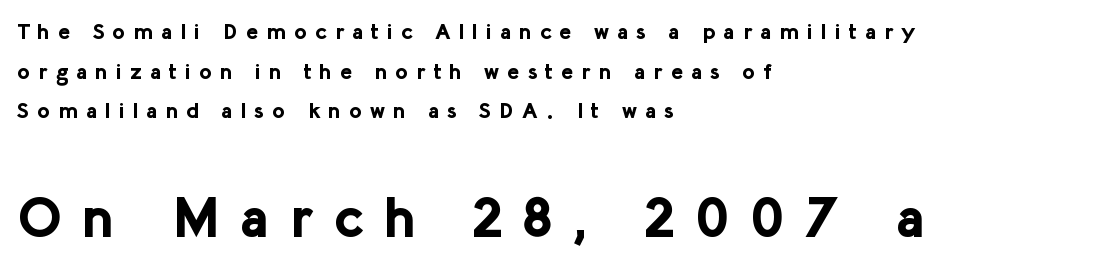
The image shows 56 px bold sans-serif type, upright; set left-aligned, line spacing 1.8x, unusually wide letter spacing (+0.37 em), not underlined; the second (bottom) block is 2.55x larger; low stroke contrast and a medium x-height.
